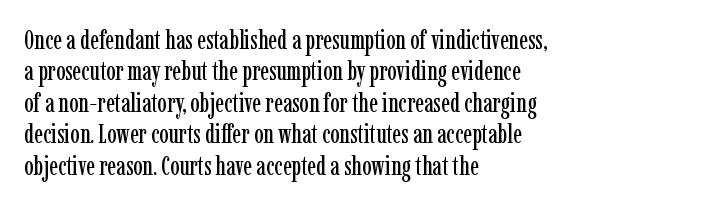
Tracking value appears to be zero — textbook default spacing. Rendered with straight, roman letterforms. Short and long lines alike share a common starting point at left. A bare baseline throughout the passage.
